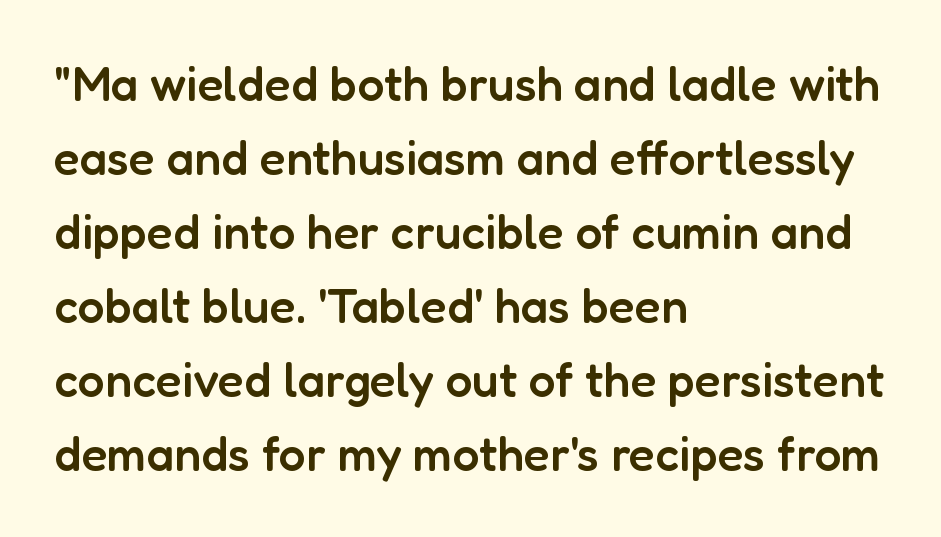
Q: Is the text bold? A: Semi-bold.
Q: Is the text italic (slanted)? A: No, it is upright.
Q: Is the typeface a serif or a sans-serif typeface? A: Sans-serif.
Q: Is the text underlined? A: No.
Q: How is the paragraph aligned? A: Left-aligned.
Q: Is the spacing between letters normal or unusually wide? A: Normal.
Q: Is the spacing between lines tight, normal or loose? A: Normal.
Q: Width (condensed, normal, or wide)? A: Normal.
Q: Stroke contrast? A: Low.
Q: x-height? A: Medium.
Q: Monospaced? A: No.
